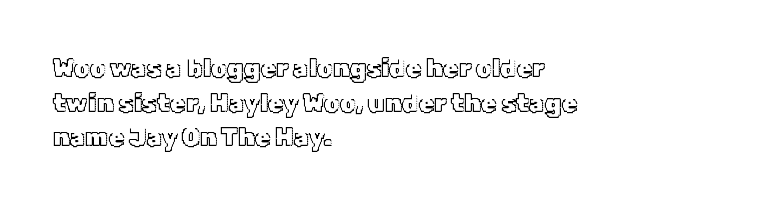
The image shows 25 px text type, upright; set left-aligned, normal line spacing (1.39x), normal letter spacing, not underlined.
